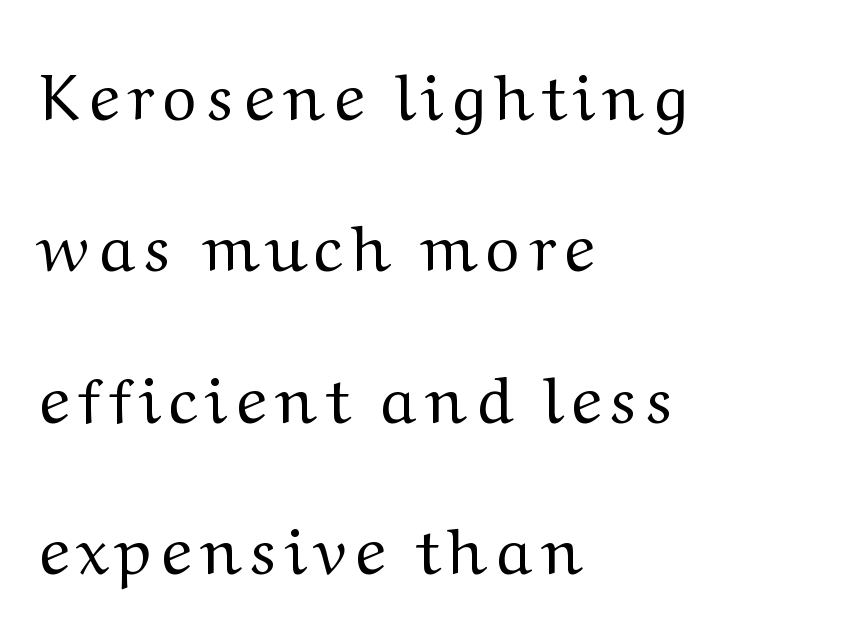
Decoration check: the copy has no underline. How would I describe the line gaps? Wide and relaxed. Looks like regular typesetting: each glyph gets only the width it needs. What kind of face is this? One with serifs. This reads as an unemphasized weight, regular at the heaviest. The lines in this sample share a left origin and differ only in where they stop.
